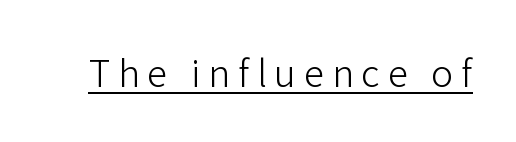
The image shows 37 px light sans-serif type, upright; set unusually wide letter spacing (+0.21 em), underlined; low stroke contrast and a medium x-height.
